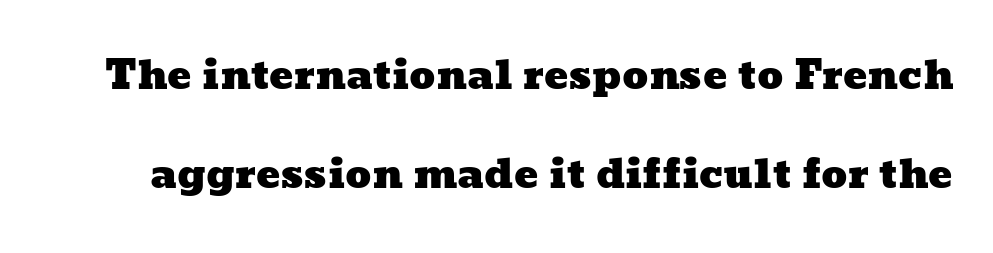
The line texture is even and compact thanks to regular tracking. Varying glyph widths throughout — classic text-font behaviour. Nobody drew a line under any word here. What's the leading like? Stretched, with rows far apart.
